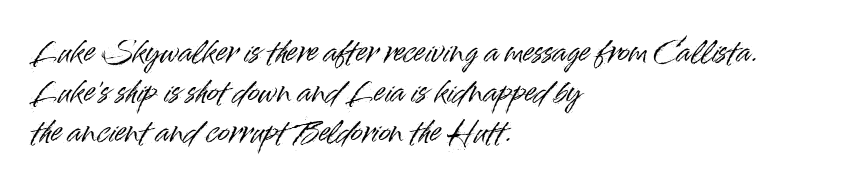
{"serif": "no", "width": "normal", "stroke_contrast": "high", "x_height": "small", "monospaced": "no", "underline": "no", "align": "left", "line_spacing": "normal", "line_spacing_ratio": 1.43, "letter_spacing": "normal", "letter_spacing_em": 0.0, "glyph_px": 28}
